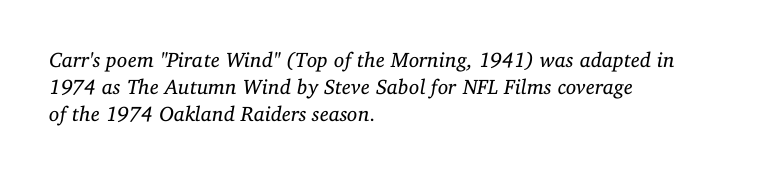
Teacher's note: observe the even left margin — that is flush-left alignment. Stroke mass is kept to a normal reading level or below. The lines sit at an ordinary, default distance from one another. The face used here is rendered with its standard letterfit. Unmarked baselines from the first word to the last.
